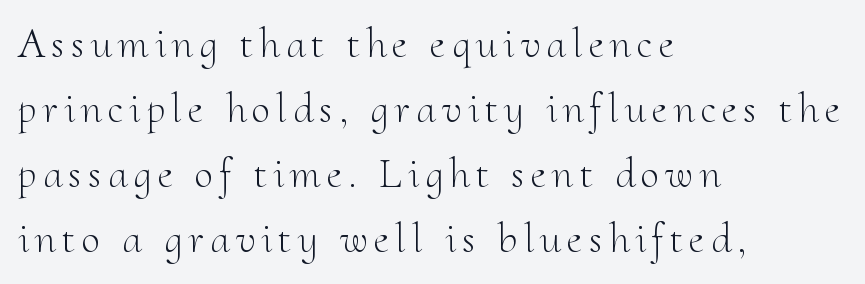
{"serif": "yes", "italic": "no", "bold": "no", "weight": "light", "width": "normal", "stroke_contrast": "medium", "x_height": "small", "monospaced": "no", "underline": "no", "align": "left", "line_spacing": "normal", "line_spacing_ratio": 1.55, "glyph_px": 42}
